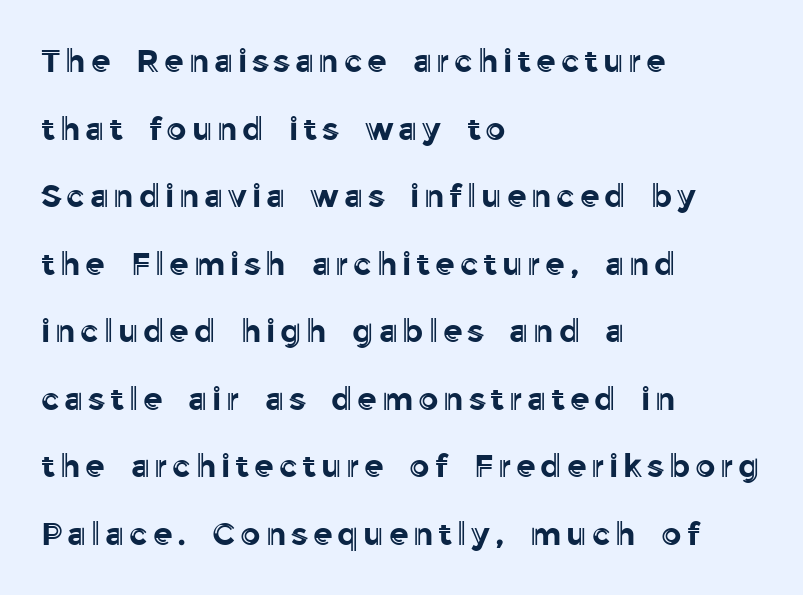
Q: Is the text italic (slanted)? A: No, it is upright.
Q: Is the text underlined? A: No.
Q: How is the paragraph aligned? A: Left-aligned.
Q: Is the spacing between lines tight, normal or loose? A: Loose.
Q: Width (condensed, normal, or wide)? A: Normal.
Q: x-height? A: Medium.
Q: Monospaced? A: No.
